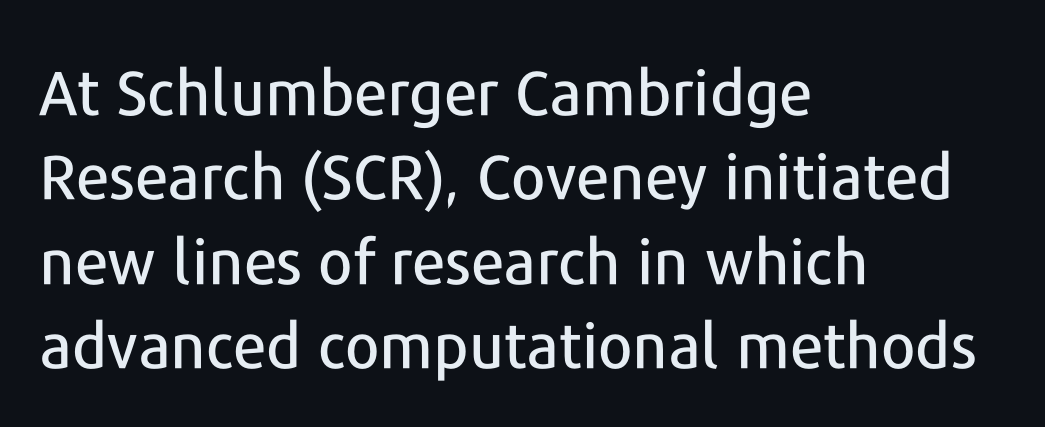
{"serif": "no", "italic": "no", "width": "normal", "stroke_contrast": "low", "x_height": "medium", "monospaced": "no", "underline": "no", "align": "left", "line_spacing": "normal", "line_spacing_ratio": 1.36, "letter_spacing": "normal", "letter_spacing_em": 0.0, "glyph_px": 62}
